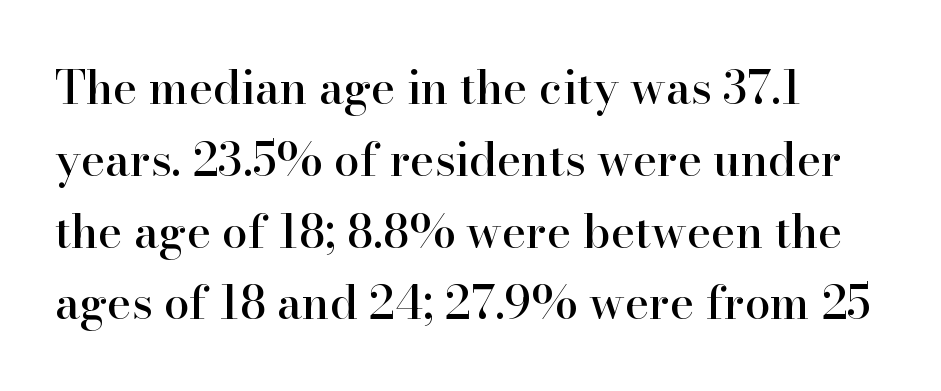
The face used here is seriffed, in the tradition of book romans. The baseline area is clear. Horizontally, the lines are justified to the leading edge only. Note the varied advance widths — an 'i' is clearly narrower than an 'm'. The leading is moderate, giving the passage an even texture. There is no visible air inserted between adjacent glyphs.
